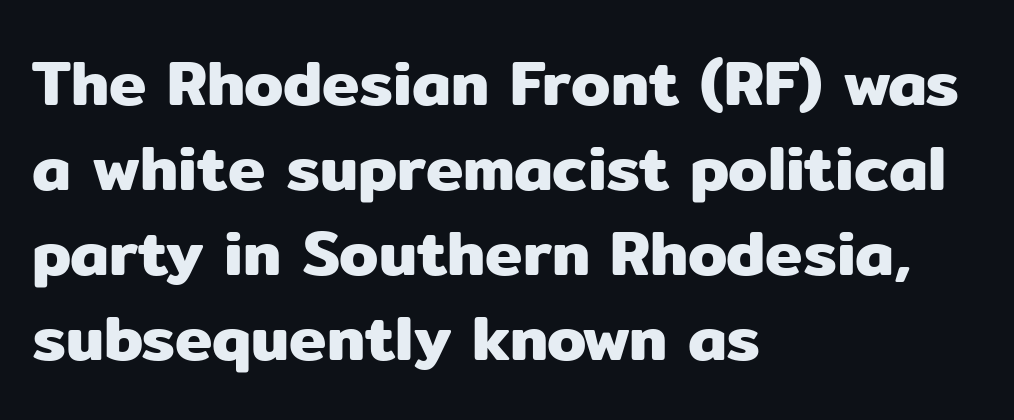
The leading is moderate, giving the passage an even texture. The paragraph has a hard left edge and a soft right edge. Observe the absence of serifs on each vertical stroke in this sample. The tracking reads as untouched default to a designer's eye. Any mark beneath the type? The region is blank. The font's upright variant was chosen for this text.
